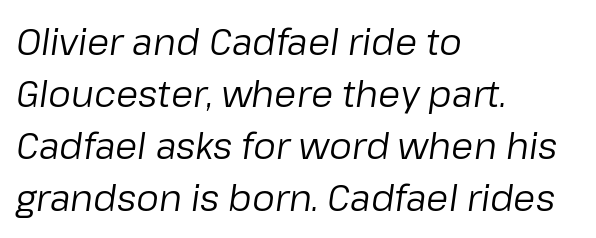
{"italic": "yes", "lean": "right", "slant_degrees": 8, "bold": "no", "weight": "regular", "width": "normal", "stroke_contrast": "low", "x_height": "medium", "monospaced": "no", "underline": "no", "align": "left", "line_spacing": "normal", "line_spacing_ratio": 1.44, "letter_spacing": "normal", "letter_spacing_em": 0.0, "glyph_px": 36}
